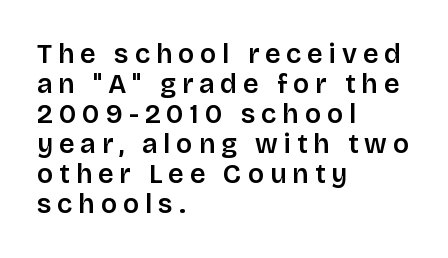
The image shows 27 px text type, upright; set left-aligned, tight line spacing (1.11x), unusually wide letter spacing (+0.22 em), not underlined.
